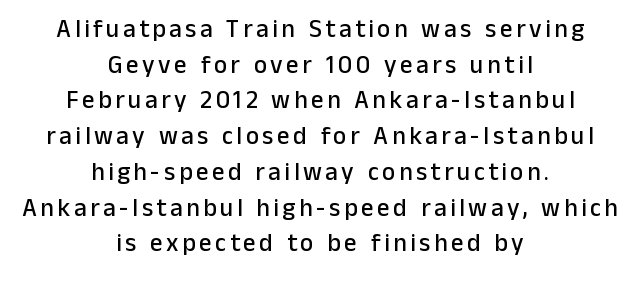
Q: Is the text italic (slanted)? A: No, it is upright.
Q: Is the text underlined? A: No.
Q: How is the paragraph aligned? A: Centered.
Q: Is the spacing between lines tight, normal or loose? A: Normal.
